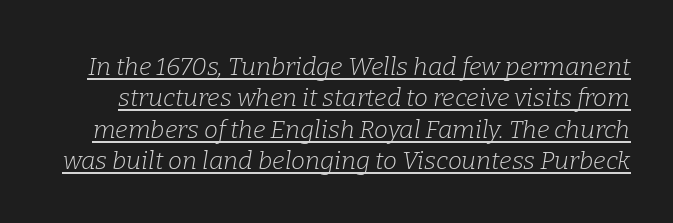
Q: Is the text bold? A: No.
Q: Is the text italic (slanted)? A: Yes, it leans right by about 9 degrees.
Q: Is the text underlined? A: Yes.
Q: Is the spacing between letters normal or unusually wide? A: Normal.
Q: Is the spacing between lines tight, normal or loose? A: Normal.
